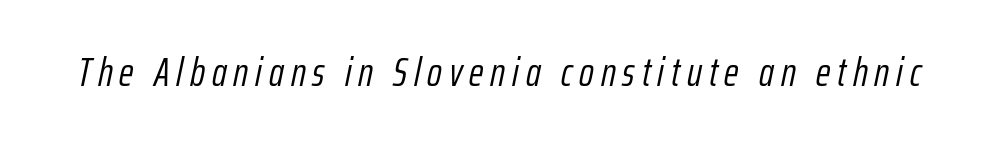
{"italic": "yes", "lean": "right", "slant_degrees": 12, "bold": "no", "weight": "light", "width": "condensed", "stroke_contrast": "low", "x_height": "medium", "monospaced": "no", "underline": "no", "glyph_px": 40}
